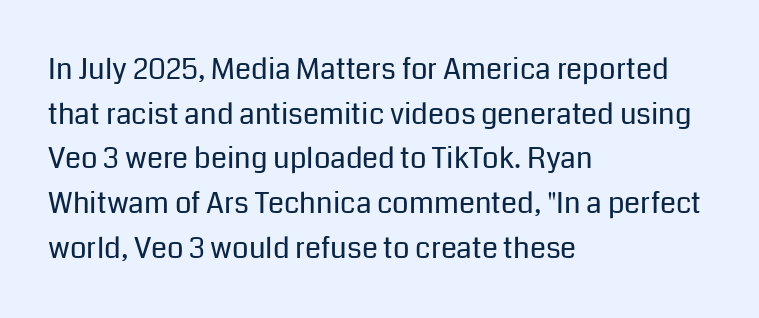
Q: Is the text bold? A: No.
Q: Is the text italic (slanted)? A: No, it is upright.
Q: Is the typeface a serif or a sans-serif typeface? A: Sans-serif.
Q: Is the text underlined? A: No.
Q: How is the paragraph aligned? A: Left-aligned.
Q: Is the spacing between letters normal or unusually wide? A: Normal.
Q: Is the spacing between lines tight, normal or loose? A: Normal.
Q: Width (condensed, normal, or wide)? A: Normal.
Q: Stroke contrast? A: Low.
Q: x-height? A: Medium.
Q: Monospaced? A: No.
